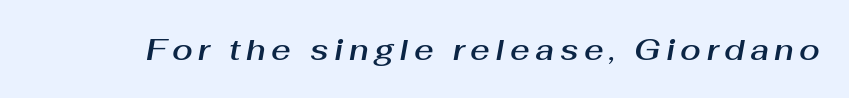
Q: Is the text italic (slanted)? A: Yes, it leans right by about 10 degrees.
Q: Is the text underlined? A: No.
Q: Width (condensed, normal, or wide)? A: Normal.
Q: Stroke contrast? A: Medium.
Q: x-height? A: Medium.
Q: Monospaced? A: No.
